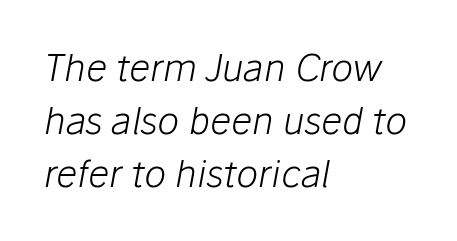
{"italic": "yes", "lean": "right", "slant_degrees": 10, "bold": "no", "weight": "light", "width": "normal", "stroke_contrast": "low", "x_height": "medium", "monospaced": "no", "underline": "no", "align": "left", "line_spacing": "normal", "line_spacing_ratio": 1.43, "letter_spacing": "normal", "letter_spacing_em": 0.0, "glyph_px": 37}
